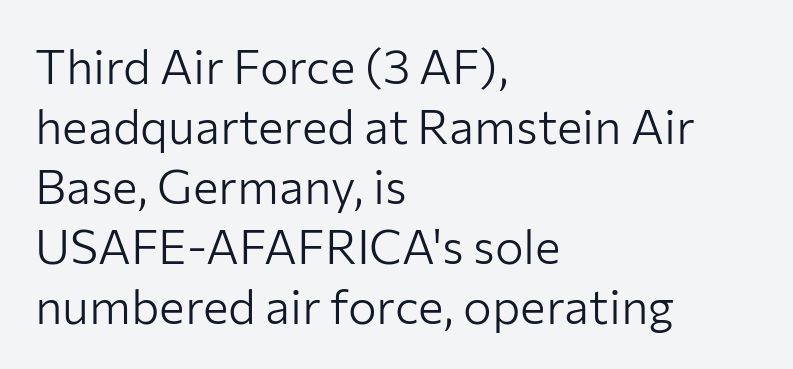
The image shows 48 px light sans-serif type, upright; set left-aligned, normal line spacing (1.25x), normal letter spacing, not underlined; low stroke contrast and a medium x-height.
